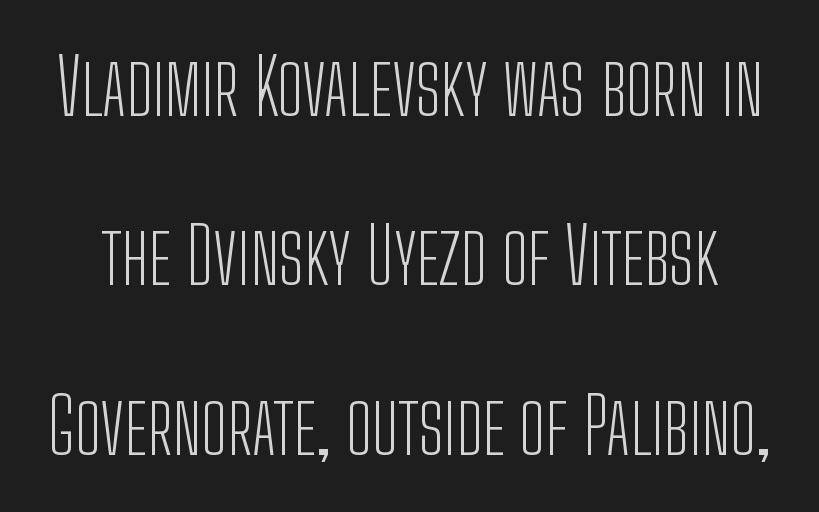
{"serif": "no", "italic": "no", "bold": "no", "weight": "light", "width": "condensed", "stroke_contrast": "low", "x_height": "medium", "monospaced": "no", "underline": "no", "line_spacing": "loose", "line_spacing_ratio": 2.2, "letter_spacing": "normal", "letter_spacing_em": 0.0, "glyph_px": 77}
